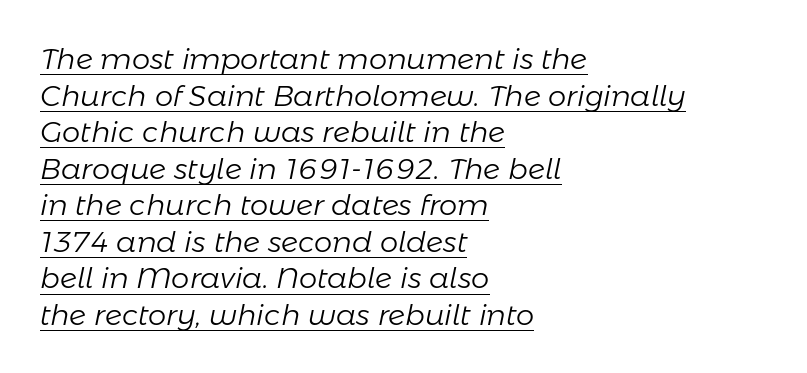
Q: Is the text bold? A: No.
Q: Is the text italic (slanted)? A: Yes, it leans right by about 11 degrees.
Q: Is the text underlined? A: Yes.
Q: How is the paragraph aligned? A: Left-aligned.
Q: Is the spacing between letters normal or unusually wide? A: Normal.
Q: Is the spacing between lines tight, normal or loose? A: Normal.
Q: Width (condensed, normal, or wide)? A: Normal.
Q: Stroke contrast? A: Low.
Q: x-height? A: Medium.
Q: Monospaced? A: No.
